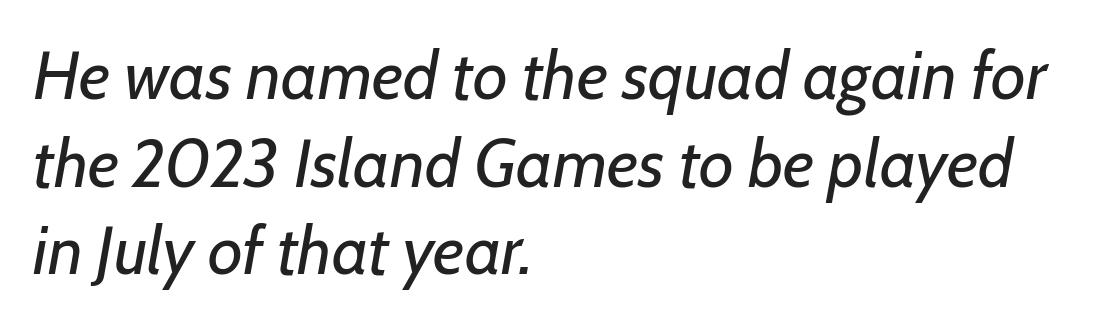
Q: Is the text bold? A: No.
Q: Is the text italic (slanted)? A: Yes, it leans right by about 7 degrees.
Q: Is the text underlined? A: No.
Q: How is the paragraph aligned? A: Left-aligned.
Q: Is the spacing between letters normal or unusually wide? A: Normal.
Q: Is the spacing between lines tight, normal or loose? A: Normal.
Q: Width (condensed, normal, or wide)? A: Normal.
Q: Stroke contrast? A: Low.
Q: x-height? A: Medium.
Q: Monospaced? A: No.
